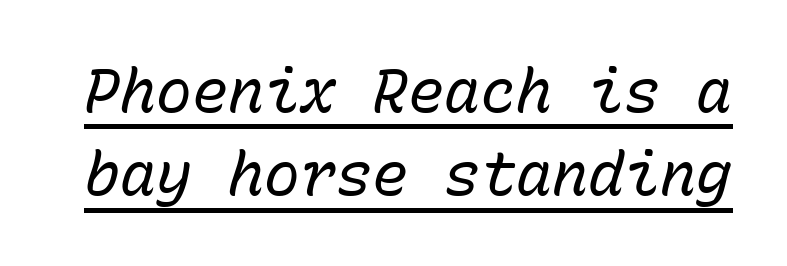
These lines are rendered in a fixed-pitch font. The passage shown has conventional tracking throughout. The characters are drawn with everyday or finer stroke widths. Slanted lettering throughout.
